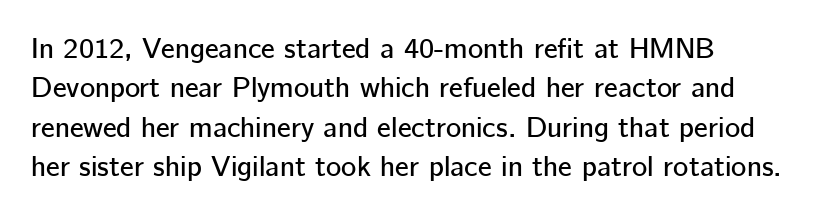
The image shows 29 px sans-serif type, upright; set left-aligned, normal line spacing (1.36x), normal letter spacing, not underlined; low stroke contrast and a medium x-height.
